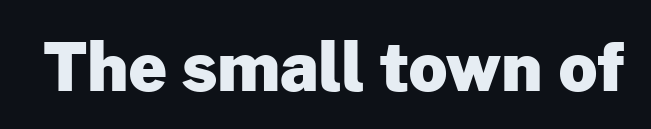
Q: Is the text bold? A: Yes.
Q: Is the text italic (slanted)? A: No, it is upright.
Q: Is the typeface a serif or a sans-serif typeface? A: Sans-serif.
Q: Is the text underlined? A: No.
Q: Is the spacing between letters normal or unusually wide? A: Normal.
Q: Width (condensed, normal, or wide)? A: Normal.
Q: Stroke contrast? A: Low.
Q: x-height? A: Medium.
Q: Monospaced? A: No.
